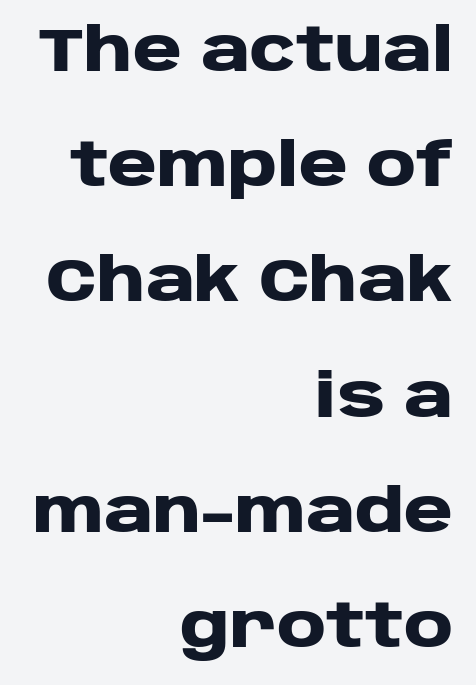
You could fit nearly another row in the gap between these rows. Ordinary non-slanted type is in use. Just letters on the line, the space beneath them empty. These lines are set flush right with a ragged left edge. Think of a printed novel: that variable character pitch is what you see here. The rendering uses a bold face; every stroke is thick and dark.
